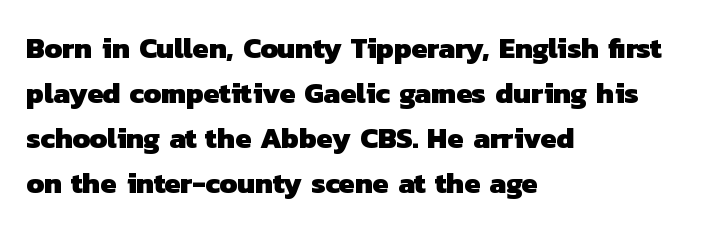
Q: Is the text bold? A: Yes.
Q: Is the typeface a serif or a sans-serif typeface? A: Sans-serif.
Q: Is the text underlined? A: No.
Q: How is the paragraph aligned? A: Left-aligned.
Q: Is the spacing between letters normal or unusually wide? A: Normal.
Q: Is the spacing between lines tight, normal or loose? A: Normal.
Q: Width (condensed, normal, or wide)? A: Normal.
Q: Stroke contrast? A: Low.
Q: x-height? A: Medium.
Q: Monospaced? A: No.
